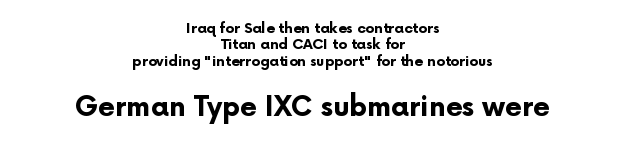
Notice how thick the strokes are: this is what a full bold looks like. The strip under each line holds only bare page. The letters stand upright; this is a roman face. Notice how the passage keeps no hard edge, just a central spine. Which of the two is more prominent by size? The second, at the bottom.
